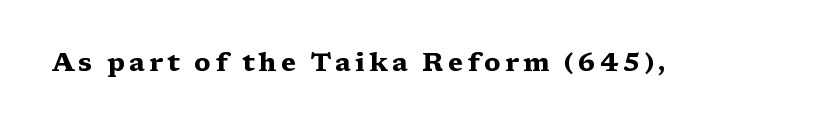
Q: Is the text bold? A: Yes.
Q: Is the text italic (slanted)? A: No, it is upright.
Q: Is the text underlined? A: No.
